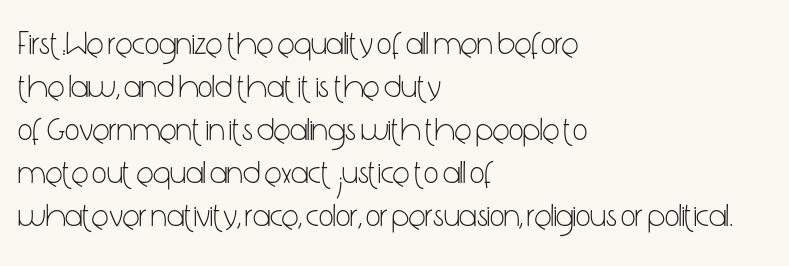
{"serif": "no", "italic": "no", "bold": "no", "weight": "light", "width": "condensed", "stroke_contrast": "low", "x_height": "medium", "monospaced": "no", "underline": "no", "align": "left", "line_spacing": "normal", "line_spacing_ratio": 1.34, "letter_spacing": "normal", "letter_spacing_em": 0.0, "glyph_px": 32}
